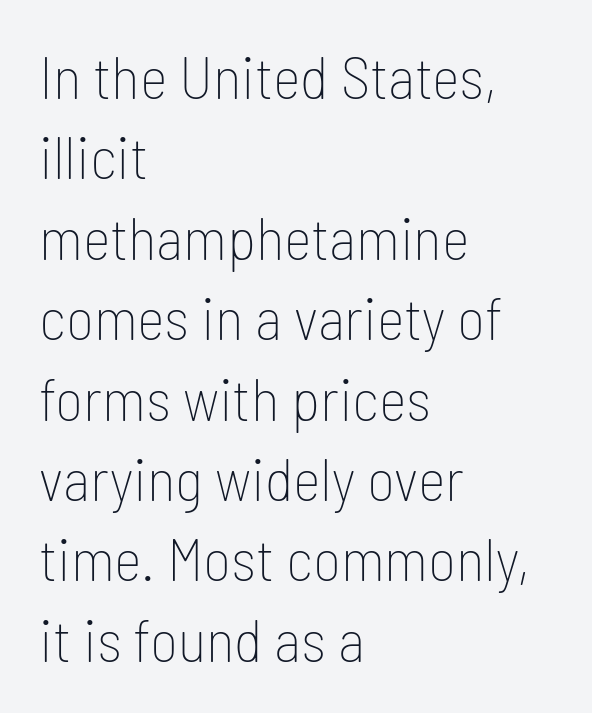
{"serif": "no", "italic": "no", "bold": "no", "weight": "thin", "width": "condensed", "stroke_contrast": "low", "x_height": "medium", "monospaced": "no", "underline": "no", "align": "left", "line_spacing": "normal", "line_spacing_ratio": 1.34, "letter_spacing": "normal", "letter_spacing_em": 0.0, "glyph_px": 60}
